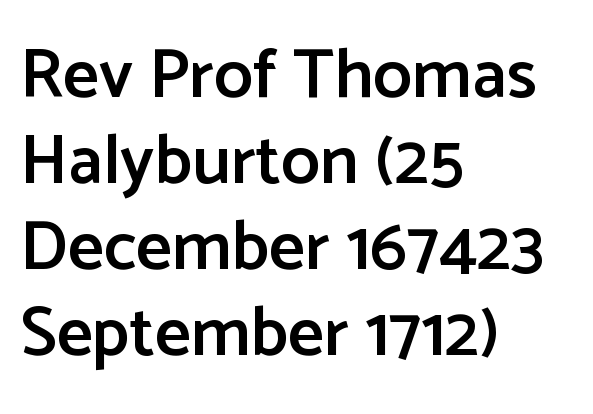
{"serif": "no", "italic": "no", "bold": "semi", "weight": "semibold", "width": "normal", "stroke_contrast": "low", "x_height": "medium", "monospaced": "no", "underline": "no", "align": "left", "line_spacing_ratio": 1.23, "letter_spacing": "normal", "letter_spacing_em": 0.0, "glyph_px": 70}
